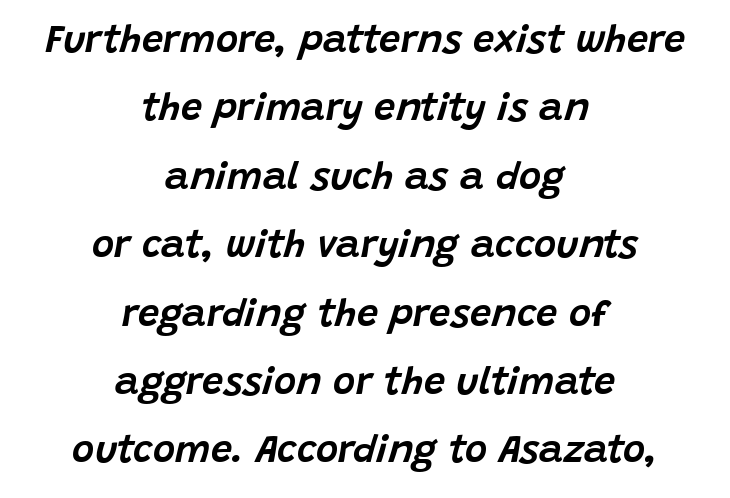
This rendering features lettering with no underline. A student would call this center alignment; a typographer would say set centered. A typesetter would call this proportional, since set widths differ per character. Tall strokes in this sample are angled rather than plumb. Nobody touched the tracking dial on this one.
